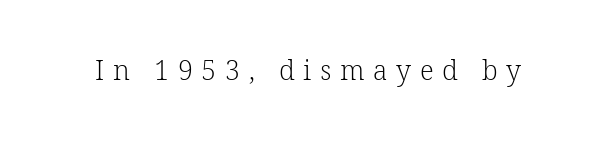
{"italic": "no", "bold": "no", "underline": "no", "letter_spacing": "wide", "letter_spacing_em": 0.32, "glyph_px": 27}
